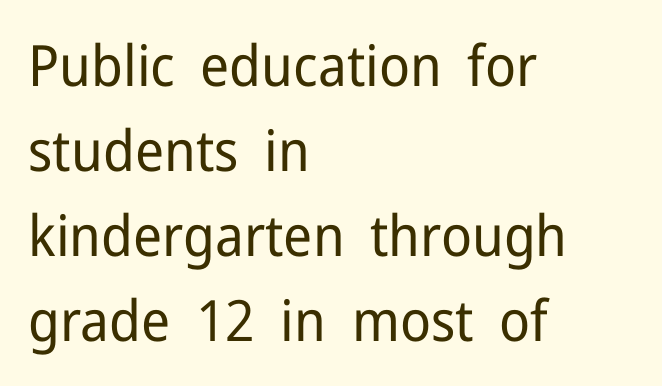
Q: Is the text bold? A: No.
Q: Is the text italic (slanted)? A: No, it is upright.
Q: Is the typeface a serif or a sans-serif typeface? A: Sans-serif.
Q: Is the text underlined? A: No.
Q: How is the paragraph aligned? A: Left-aligned.
Q: Is the spacing between letters normal or unusually wide? A: Normal.
Q: Is the spacing between lines tight, normal or loose? A: Normal.
Q: Width (condensed, normal, or wide)? A: Normal.
Q: Stroke contrast? A: Low.
Q: x-height? A: Medium.
Q: Monospaced? A: No.
